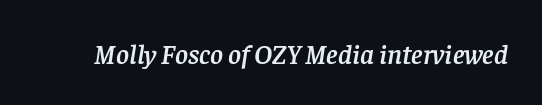
The image shows 28 px serif type, italic (leaning right); set normal letter spacing, not underlined; low stroke contrast and a large x-height.
